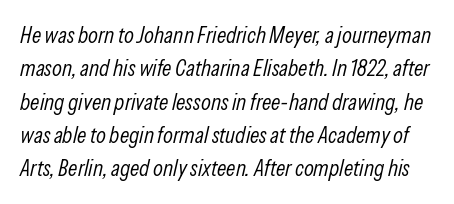
No chunkiness to these letters — they're not bold. Words appear dense and cohesive because spacing is normal. Vertical spacing — default. Emphasis-style slanted type is in use. Plain, unruled lines of type.
